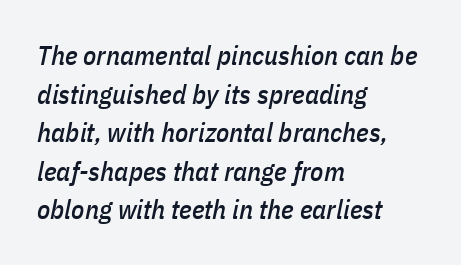
{"italic": "yes", "lean": "right", "slant_degrees": 11, "underline": "no", "align": "left", "line_spacing": "normal", "line_spacing_ratio": 1.43, "letter_spacing": "normal", "letter_spacing_em": 0.0, "glyph_px": 27}
